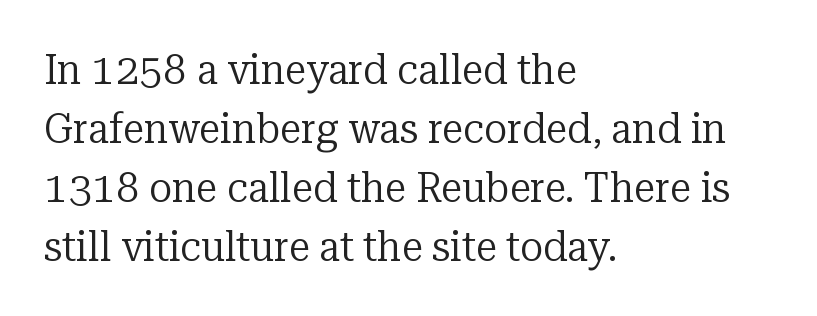
{"serif": "yes", "italic": "no", "bold": "no", "weight": "regular", "width": "normal", "stroke_contrast": "low", "x_height": "medium", "monospaced": "no", "underline": "no", "align": "left", "line_spacing": "normal", "line_spacing_ratio": 1.37, "letter_spacing": "normal", "letter_spacing_em": 0.0, "glyph_px": 43}
